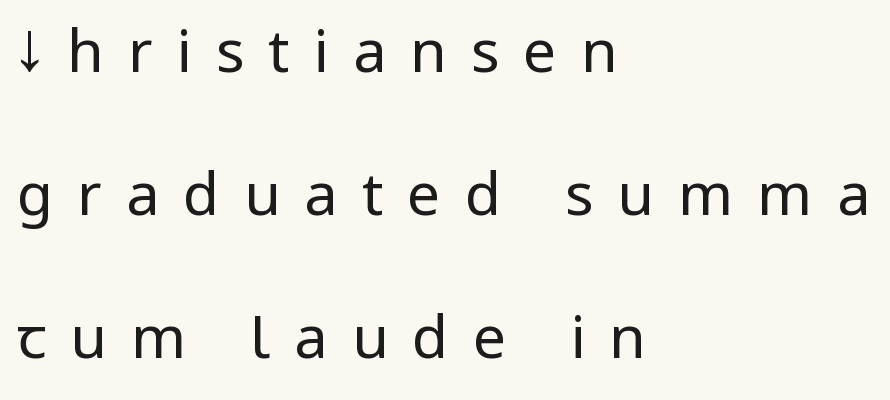
Underlining? Definitely not there. Italic: no, the glyphs are upright roman. You can tell from the bare stems that sans-serif type was used. Counters stay open thanks to moderate or lighter strokes. The lines in this sample share a left origin and differ only in where they stop.
